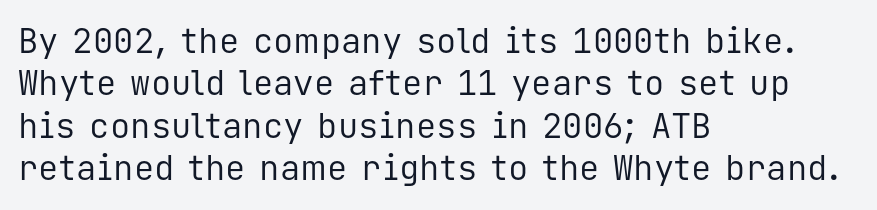
The image shows 34 px regular-weight sans-serif type, upright, monospaced; set left-aligned, normal line spacing (1.25x), normal letter spacing, not underlined; low stroke contrast and a medium x-height.
